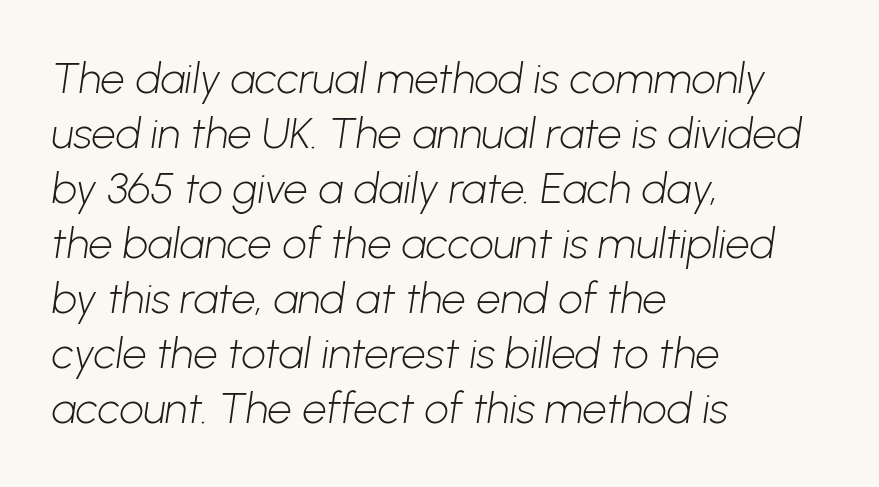
The image shows 43 px light sans-serif type; set left-aligned, normal line spacing (1.28x), normal letter spacing, not underlined; low stroke contrast and a medium x-height.
